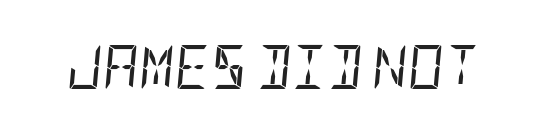
{"italic": "yes", "lean": "right", "slant_degrees": 5, "bold": "no", "weight": "regular", "width": "condensed", "stroke_contrast": "low", "x_height": "large", "underline": "no", "letter_spacing": "normal", "letter_spacing_em": 0.0, "glyph_px": 44}
